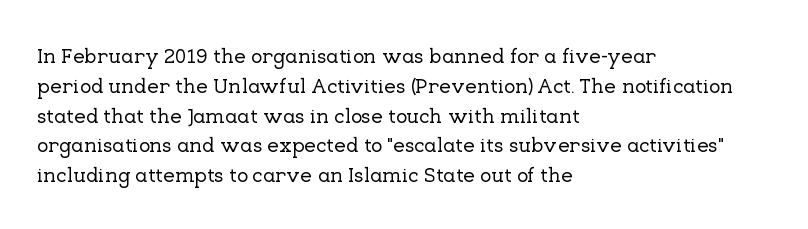
Which margin do the lines hug? The left one — the right edge is uneven. The letters stand upright; this is a roman face. Any mark beneath the type? The region is blank. The space between consecutive lines is moderate. No extra tracking has been applied to these lines.
